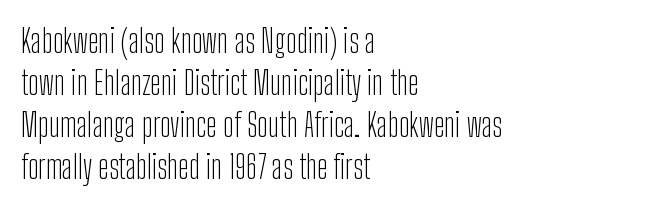
{"serif": "no", "italic": "no", "bold": "no", "weight": "light", "width": "condensed", "stroke_contrast": "low", "x_height": "medium", "monospaced": "no", "underline": "no", "align": "left", "line_spacing": "normal", "line_spacing_ratio": 1.31, "letter_spacing": "normal", "letter_spacing_em": 0.0, "glyph_px": 32}
